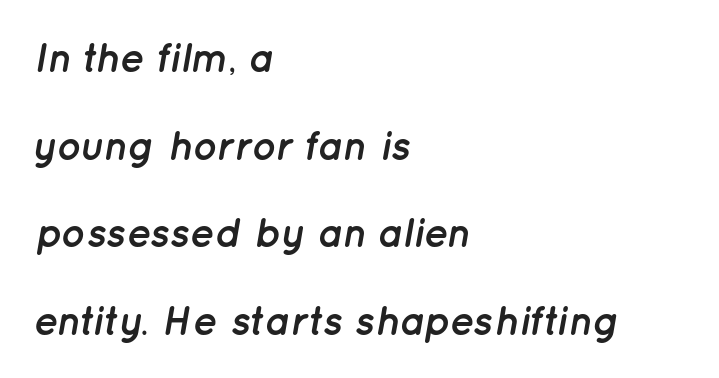
The font's italic variant was chosen for this text. Caption: bold face, heavy strokes. Quick note: interline space is abundant. Where is the straight margin? On the left. Tracking value appears to be zero — textbook default spacing.
